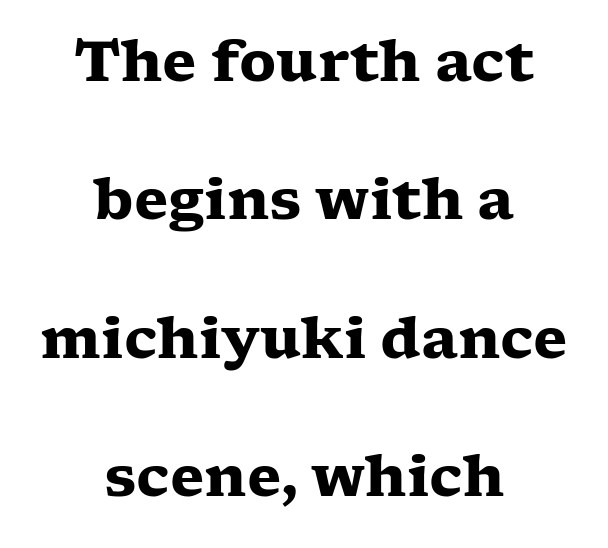
The image shows 56 px heavy, wide serif type, upright; set centered, loose line spacing (2.47x), normal letter spacing, not underlined; low stroke contrast and a medium x-height.
